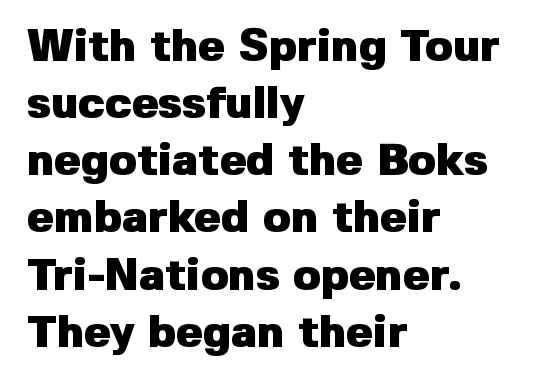
Q: Is the text bold? A: Yes.
Q: Is the text italic (slanted)? A: No, it is upright.
Q: Is the typeface a serif or a sans-serif typeface? A: Sans-serif.
Q: Is the text underlined? A: No.
Q: How is the paragraph aligned? A: Left-aligned.
Q: Is the spacing between letters normal or unusually wide? A: Normal.
Q: Is the spacing between lines tight, normal or loose? A: Normal.
Q: Width (condensed, normal, or wide)? A: Normal.
Q: Stroke contrast? A: Low.
Q: x-height? A: Medium.
Q: Monospaced? A: No.
